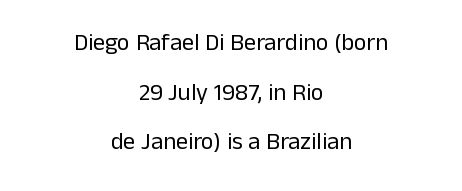
Q: Is the text bold? A: No.
Q: Is the text italic (slanted)? A: No, it is upright.
Q: Is the text underlined? A: No.
Q: How is the paragraph aligned? A: Centered.
Q: Is the spacing between letters normal or unusually wide? A: Normal.
Q: Is the spacing between lines tight, normal or loose? A: Loose.
